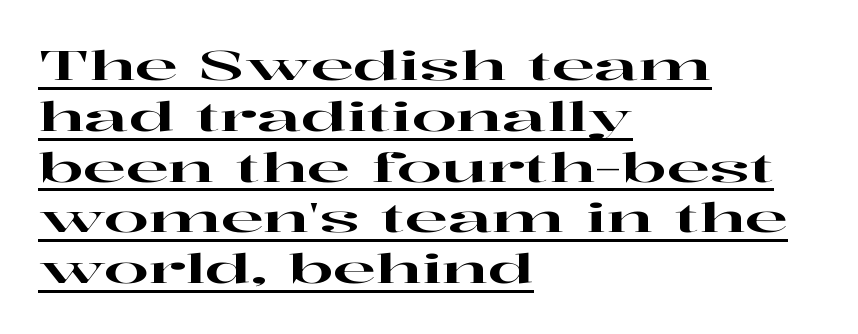
Q: Is the text italic (slanted)? A: No, it is upright.
Q: Is the typeface a serif or a sans-serif typeface? A: Serif.
Q: Is the text underlined? A: Yes.
Q: How is the paragraph aligned? A: Left-aligned.
Q: Is the spacing between letters normal or unusually wide? A: Normal.
Q: Is the spacing between lines tight, normal or loose? A: Normal.
Q: Width (condensed, normal, or wide)? A: Wide.
Q: Stroke contrast? A: High.
Q: x-height? A: Medium.
Q: Monospaced? A: No.
